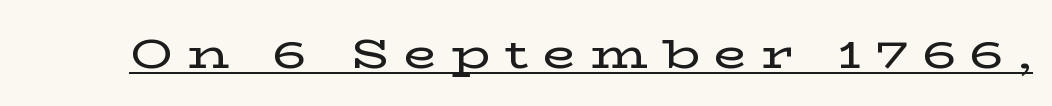
{"serif": "yes", "italic": "no", "width": "wide", "stroke_contrast": "low", "x_height": "medium", "monospaced": "no", "underline": "yes", "letter_spacing": "wide", "letter_spacing_em": 0.35, "glyph_px": 42}
